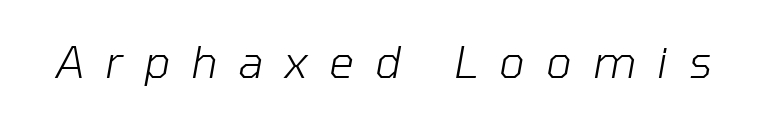
Substantial extra tracking has been applied to these lines. This reads as an unemphasized weight, regular at the heaviest. Note the varied advance widths — an 'i' is clearly narrower than an 'm'. Glance below the letters and you will spot only blank space. Slanted lettering throughout.
